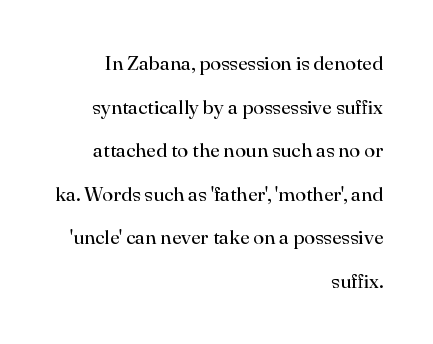
Horizontal bands of white between lines are thick stripes. Leftover space on each line is placed entirely before the opening word. Check under the words: just untouched page. It's the straight-up-and-down kind of type. A light-to-regular cut is what we see here.
